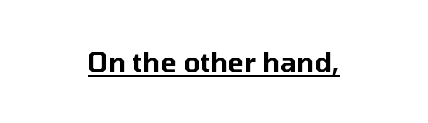
The image shows 27 px text type, upright; set centered, normal letter spacing, underlined.
